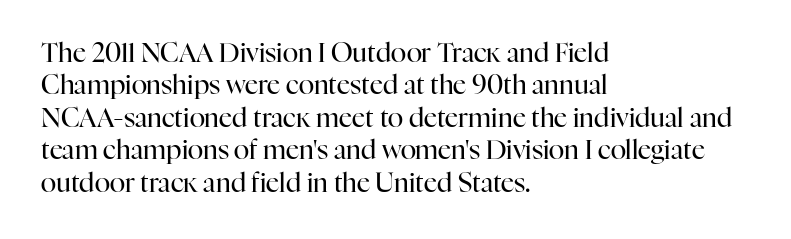
{"italic": "no", "bold": "no", "underline": "no", "align": "left", "line_spacing": "normal", "line_spacing_ratio": 1.25, "letter_spacing": "normal", "letter_spacing_em": 0.0, "glyph_px": 26}
